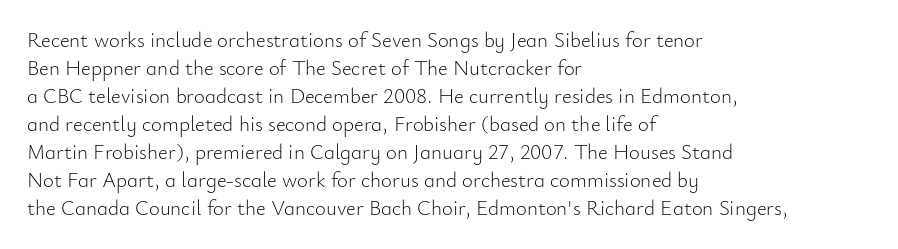
{"italic": "no", "bold": "no", "underline": "no", "align": "left", "line_spacing": "normal", "line_spacing_ratio": 1.33, "letter_spacing": "normal", "letter_spacing_em": 0.0, "glyph_px": 21}
